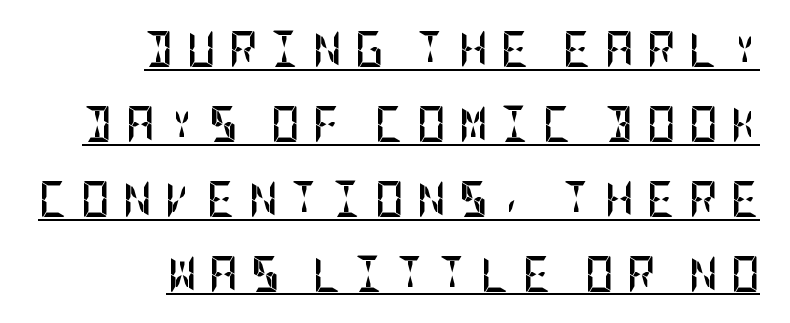
The image shows 36 px semibold, condensed sans-serif type, upright; set right-aligned, loose line spacing (2.08x), unusually wide letter spacing (+0.35 em), underlined; low stroke contrast and a large x-height.
